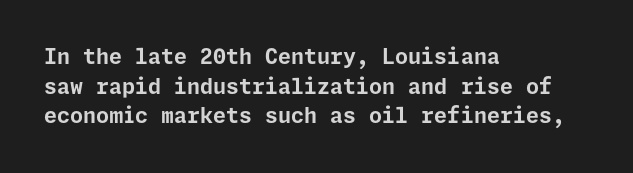
The vertical gap from one line to the next is medium. Beneath every word, the page is bare. Nothing unusual about the tracking: characters are spaced as the font intends. Its strokes are broad and dark, the hallmark of bold type. This sample uses an upright cut, with every glyph sitting square on the baseline. If you drew a ruler down the left edge, every line would touch it.
